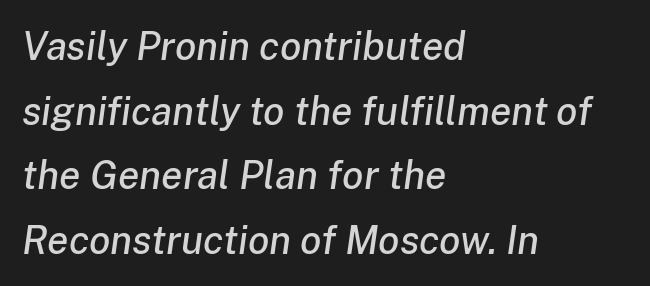
Q: Is the text italic (slanted)? A: Yes, it leans right by about 8 degrees.
Q: Is the text underlined? A: No.
Q: How is the paragraph aligned? A: Left-aligned.
Q: Is the spacing between letters normal or unusually wide? A: Normal.
Q: Is the spacing between lines tight, normal or loose? A: Normal.
Q: Width (condensed, normal, or wide)? A: Normal.
Q: Stroke contrast? A: Low.
Q: x-height? A: Medium.
Q: Monospaced? A: No.
